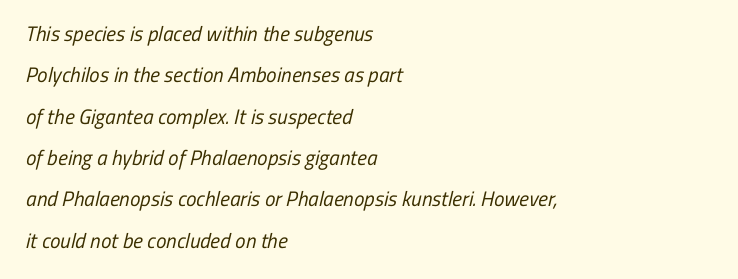
Each word holds together tightly as a unit, with standard inter-letter gaps. The rag falls on the right side of this text block. Quick note: interline space is abundant. The baseline area is clear. The face looks like a standard text weight, possibly lighter.
